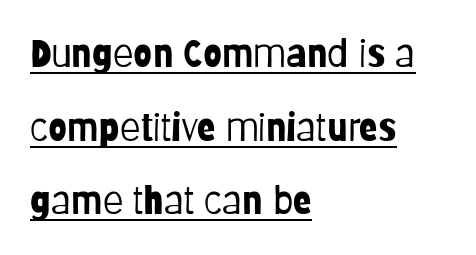
{"serif": "no", "italic": "no", "bold": "no", "weight": "light", "width": "condensed", "stroke_contrast": "low", "x_height": "large", "monospaced": "no", "underline": "yes", "align": "left", "line_spacing": "loose", "line_spacing_ratio": 1.94, "letter_spacing": "normal", "letter_spacing_em": 0.0, "glyph_px": 38}
